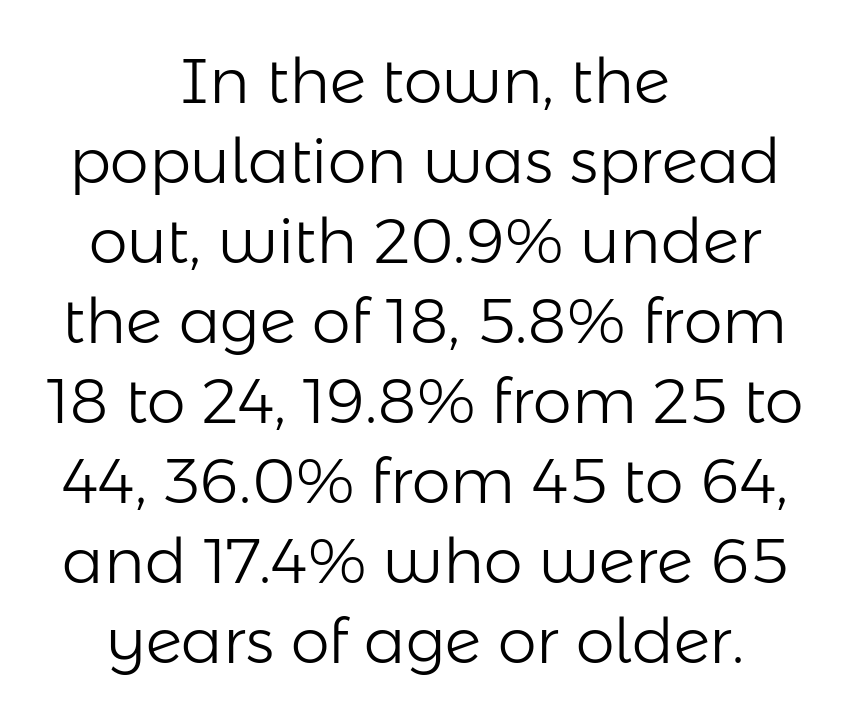
The image shows 62 px light sans-serif type, upright; set centered, normal line spacing (1.29x), normal letter spacing, not underlined; low stroke contrast and a medium x-height.
